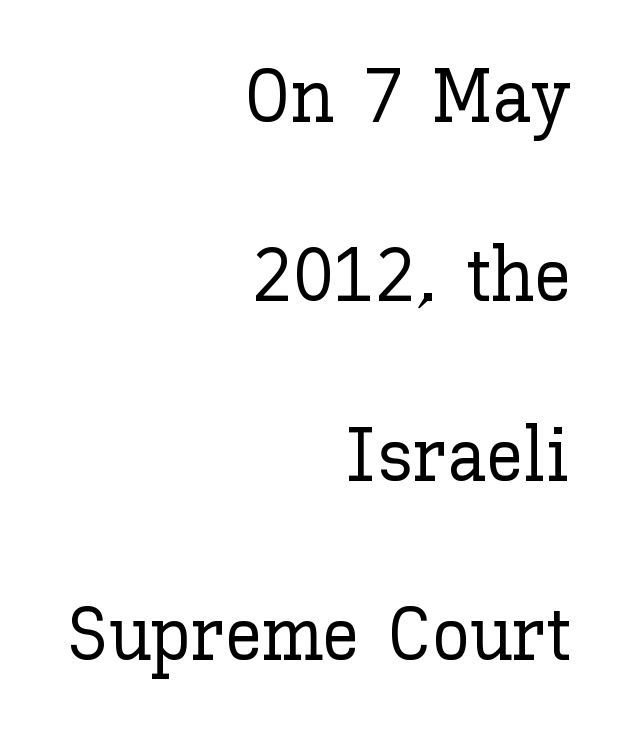
Underline: absent. The letters advance in unequal steps, a hallmark of proportional type. Ascenders rise straight up at ninety degrees. What's the leading like? Stretched, with rows far apart. The typesetter chose a ragged-left arrangement here. The rendering keeps characters at their native spacing.
